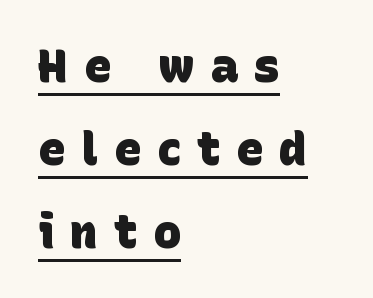
{"serif": "no", "bold": "yes", "weight": "heavy", "width": "normal", "stroke_contrast": "low", "x_height": "large", "monospaced": "no", "underline": "yes", "align": "left", "line_spacing_ratio": 1.8, "letter_spacing": "wide", "letter_spacing_em": 0.35, "glyph_px": 46}
